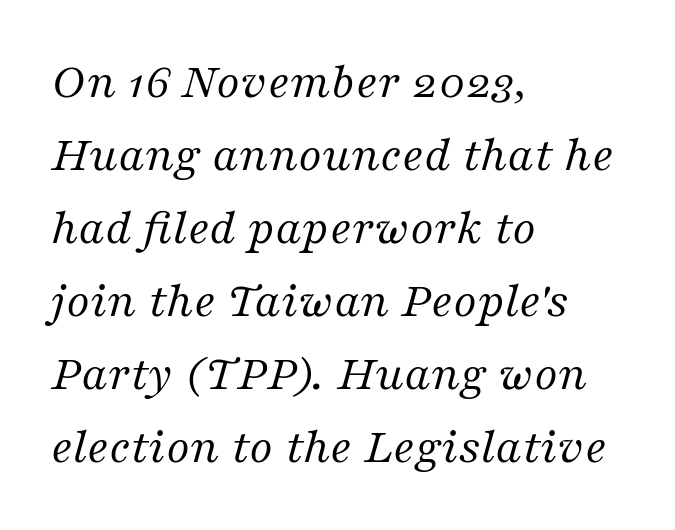
{"serif": "yes", "italic": "yes", "lean": "right", "slant_degrees": 16, "bold": "no", "weight": "regular", "width": "normal", "stroke_contrast": "medium", "x_height": "medium", "monospaced": "no", "underline": "no", "align": "left", "line_spacing": "normal", "line_spacing_ratio": 1.43, "letter_spacing": "normal", "letter_spacing_em": 0.0, "glyph_px": 51}
